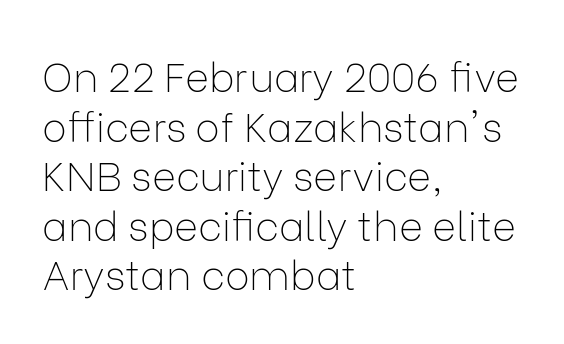
The image shows 41 px thin sans-serif type, upright; set left-aligned, line spacing 1.21x, normal letter spacing, not underlined; low stroke contrast and a medium x-height.
